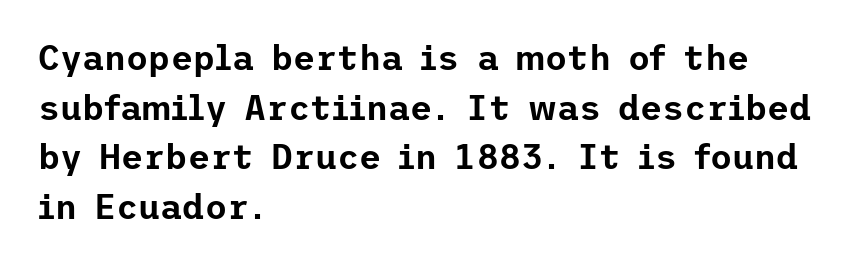
Stroke terminals: plain, sans-serif. Italic? Not at all — the glyphs are vertical. The vertical gap from one line to the next is medium. Look at the tracking — it's just the regular setting, nothing added.
